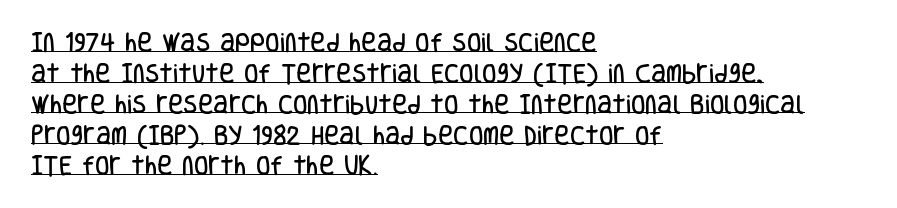
Q: Is the text italic (slanted)? A: No, it is upright.
Q: Is the text underlined? A: Yes.
Q: How is the paragraph aligned? A: Left-aligned.
Q: Is the spacing between letters normal or unusually wide? A: Normal.
Q: Is the spacing between lines tight, normal or loose? A: Normal.
